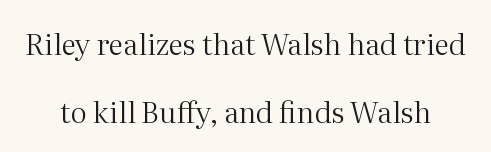
The image shows 29 px regular-weight serif type, upright; set loose line spacing (2.34x), normal letter spacing, not underlined; medium stroke contrast and a medium x-height.
